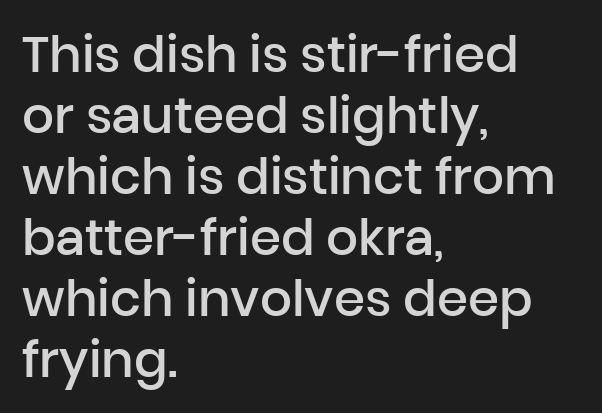
Q: Is the text bold? A: Semi-bold.
Q: Is the text italic (slanted)? A: No, it is upright.
Q: Is the typeface a serif or a sans-serif typeface? A: Sans-serif.
Q: Is the text underlined? A: No.
Q: How is the paragraph aligned? A: Left-aligned.
Q: Is the spacing between letters normal or unusually wide? A: Normal.
Q: Width (condensed, normal, or wide)? A: Normal.
Q: Stroke contrast? A: Low.
Q: x-height? A: Medium.
Q: Monospaced? A: No.
